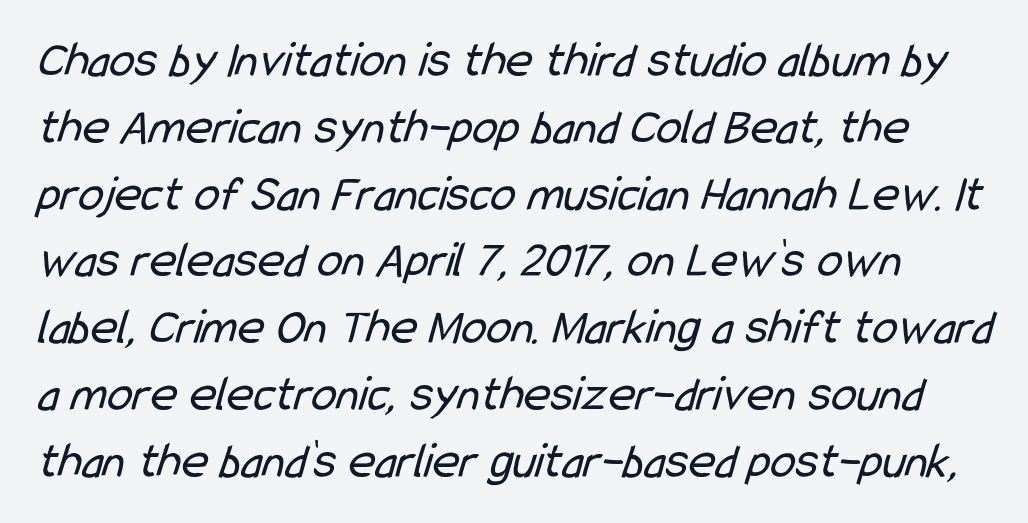
The image shows 51 px regular-weight, condensed sans-serif type; set normal line spacing (1.31x), normal letter spacing, not underlined; low stroke contrast and a medium x-height.
